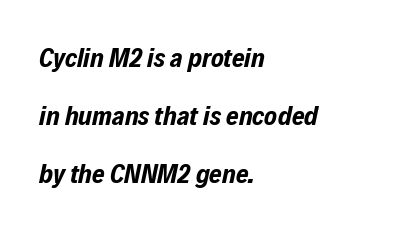
The image shows 27 px bold type, italic (leaning right); set left-aligned, loose line spacing (2.15x), normal letter spacing, not underlined.
